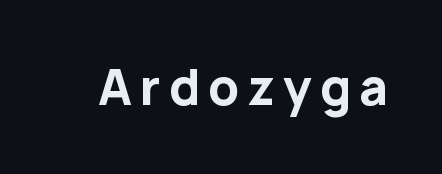
{"serif": "no", "italic": "no", "bold": "yes", "weight": "bold", "width": "normal", "stroke_contrast": "low", "x_height": "medium", "monospaced": "no", "underline": "no", "glyph_px": 48}
